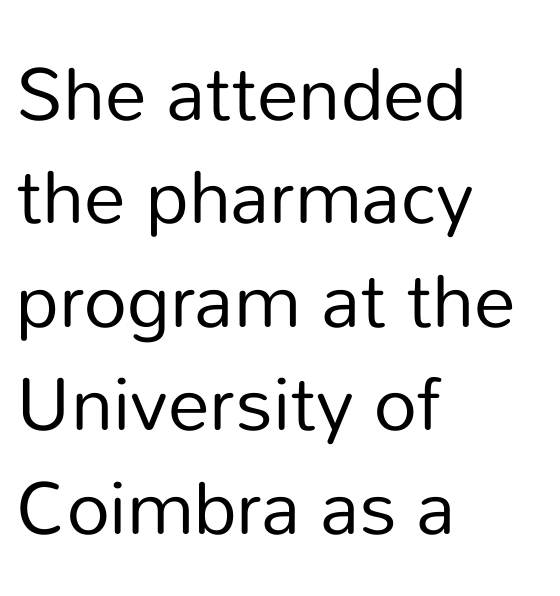
{"serif": "no", "italic": "no", "bold": "no", "weight": "regular", "width": "normal", "stroke_contrast": "low", "x_height": "medium", "monospaced": "no", "underline": "no", "align": "left", "line_spacing": "normal", "line_spacing_ratio": 1.38, "letter_spacing": "normal", "letter_spacing_em": 0.0, "glyph_px": 75}
